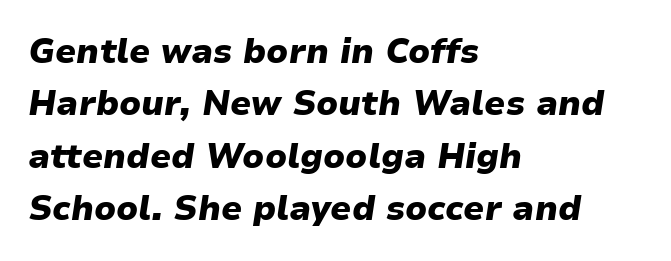
Evenly set lines give the paragraph a standard silhouette. No extra tracking has been applied to these lines. All the whitespace from short lines collects on the right. Quick note: underline off.
